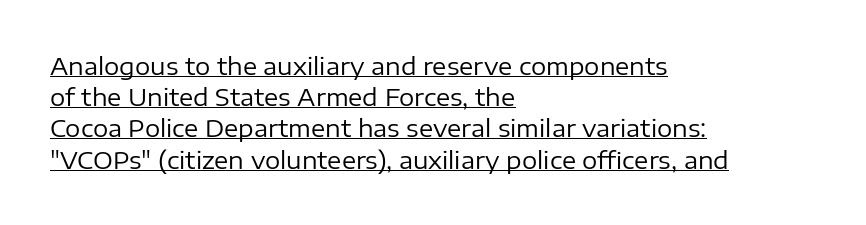
Q: Is the text bold? A: No.
Q: Is the text italic (slanted)? A: No, it is upright.
Q: Is the text underlined? A: Yes.
Q: How is the paragraph aligned? A: Left-aligned.
Q: Is the spacing between letters normal or unusually wide? A: Normal.
Q: Is the spacing between lines tight, normal or loose? A: Normal.
